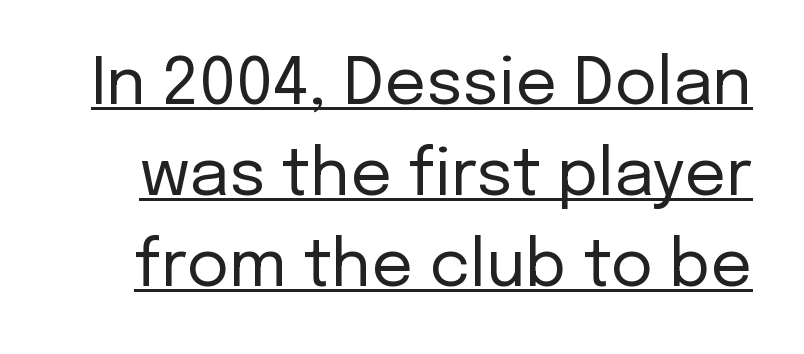
The image shows 65 px regular-weight sans-serif type, upright; set normal line spacing (1.4x), normal letter spacing, underlined; low stroke contrast and a medium x-height.
